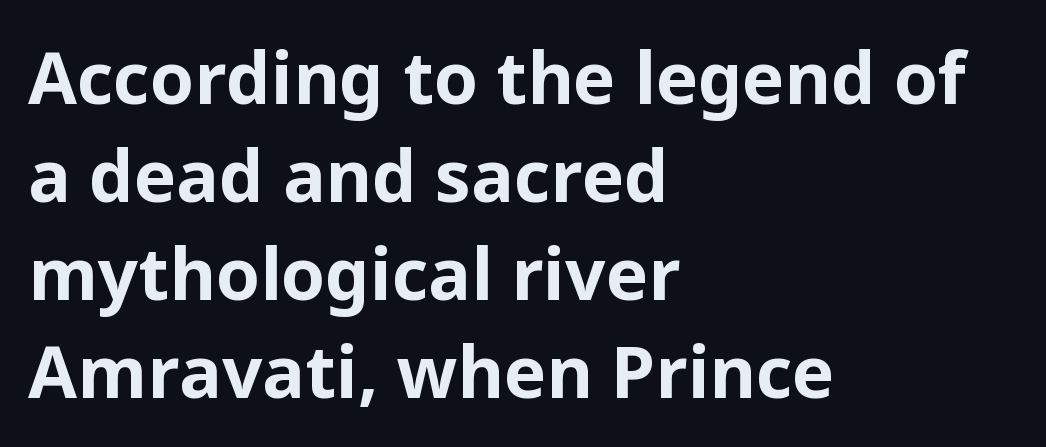
Posture: vertical. The rows are spaced the way most documents space them. Emphasis by weight is at full strength: bold. Which margin do the lines hug? The left one — the right edge is uneven. You could not count columns in this text — the font is proportionally spaced.
